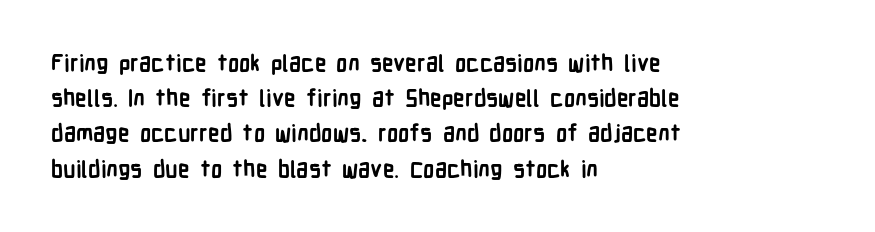
{"italic": "no", "bold": "yes", "underline": "no", "align": "left", "line_spacing": "normal", "line_spacing_ratio": 1.53, "letter_spacing": "normal", "letter_spacing_em": 0.0, "glyph_px": 23}
